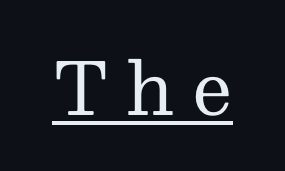
The image shows 72 px regular-weight serif type, upright; set unusually wide letter spacing (+0.24 em), underlined; medium stroke contrast and a medium x-height.
